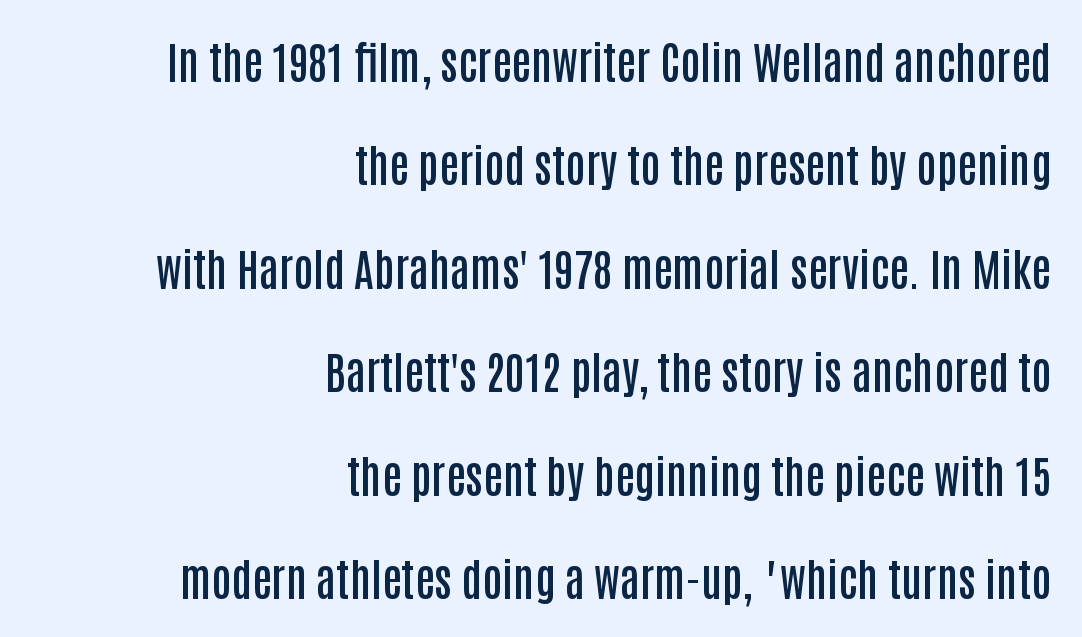
Q: Is the text bold? A: Semi-bold.
Q: Is the text italic (slanted)? A: No, it is upright.
Q: Is the typeface a serif or a sans-serif typeface? A: Sans-serif.
Q: Is the text underlined? A: No.
Q: How is the paragraph aligned? A: Right-aligned.
Q: Is the spacing between letters normal or unusually wide? A: Normal.
Q: Is the spacing between lines tight, normal or loose? A: Loose.
Q: Width (condensed, normal, or wide)? A: Condensed.
Q: Stroke contrast? A: Low.
Q: x-height? A: Large.
Q: Monospaced? A: No.
